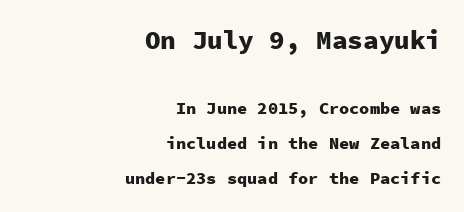
Q: Is the text bold? A: Yes.
Q: Is the text italic (slanted)? A: No, it is upright.
Q: Is the text underlined? A: No.
Q: How is the paragraph aligned? A: Right-aligned.
Q: Is the spacing between letters normal or unusually wide? A: Normal.
Q: Is the spacing between lines tight, normal or loose? A: Loose.
Q: Which block of text is set in a larger size, the first (top) or the second (bottom)? A: The first (top) one.
